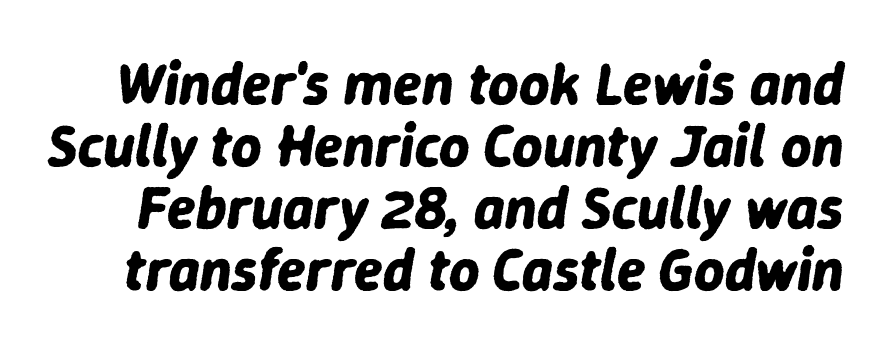
As a designer I'd log this as weight 700, bold. Look at the tracking — it's just the regular setting, nothing added. The area under the type is left untouched. The rendering uses a small line-height, squeezing the rows. In terms of posture, this sample is oblique.
